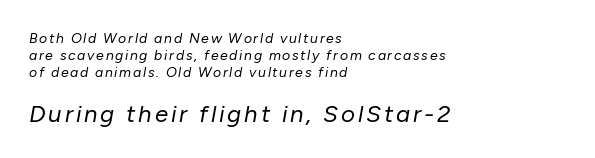
Reading down the block, your eye returns to a fixed left position each line. The space directly below the letters is spotless. The face used here appears at its bigger size in the lower chunk. Is this a heavy cut? Hardly; it is regular or lighter. Observe the lean: these are italic letterforms.
